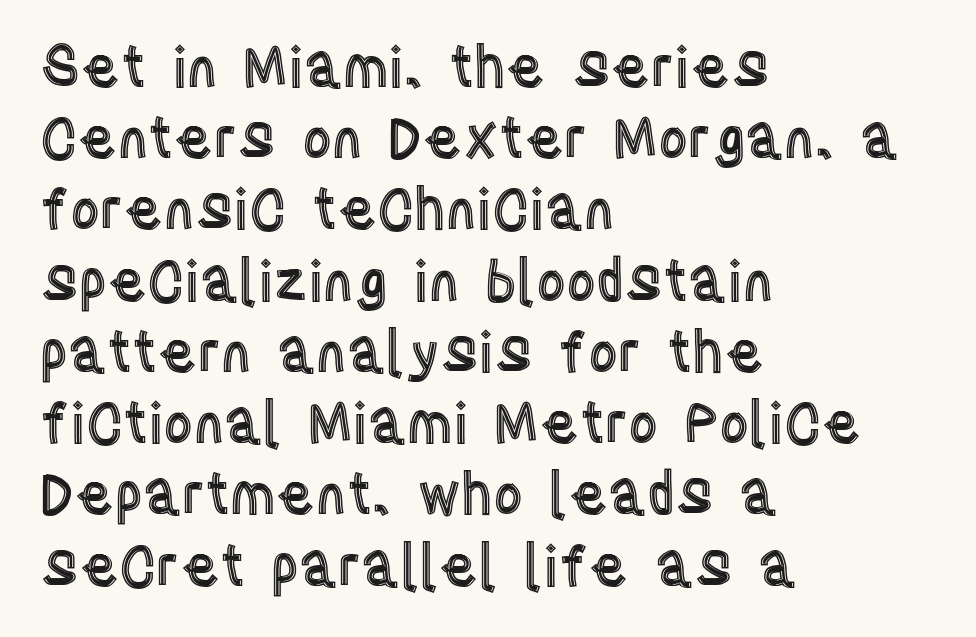
Character widths vary here, with narrow letters taking less room than wide ones. A clean baseline with only descenders dipping below it. The block of text has a typical density, with ordinary space between rows. The lettering holds an erect, upright posture throughout. Words appear dense and cohesive because spacing is normal.
